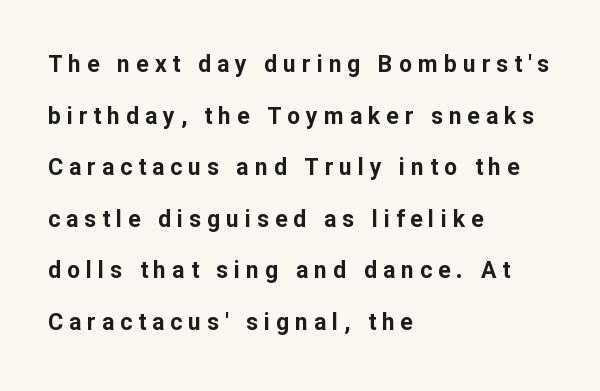
Q: Is the text bold? A: Yes.
Q: Is the text italic (slanted)? A: No, it is upright.
Q: Is the text underlined? A: No.
Q: How is the paragraph aligned? A: Left-aligned.
Q: Is the spacing between letters normal or unusually wide? A: Unusually wide.
Q: Is the spacing between lines tight, normal or loose? A: Loose.
